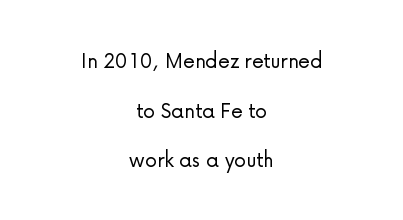
Leftover space on each line is divided equally before and after the words. Spacing between characters is what you'd get straight out of the box. Notice how the stems are strictly vertical — no italics here. Stems and bowls with no extra thickness — not bold. Underline: absent. Each new line begins a long way beneath the previous one.
